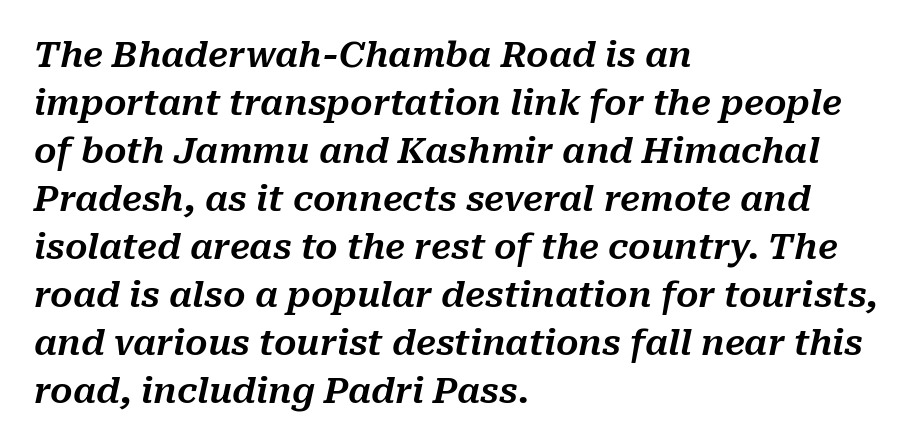
The image shows 35 px text type, italic (leaning right); set left-aligned, normal line spacing (1.37x), normal letter spacing, not underlined; medium stroke contrast and a medium x-height.
